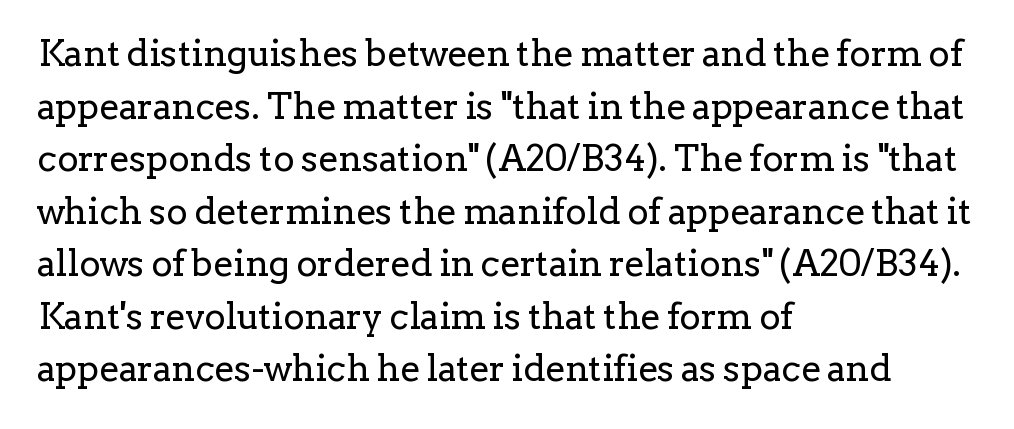
Q: Is the text bold? A: No.
Q: Is the text italic (slanted)? A: No, it is upright.
Q: Is the typeface a serif or a sans-serif typeface? A: Serif.
Q: Is the text underlined? A: No.
Q: How is the paragraph aligned? A: Left-aligned.
Q: Is the spacing between letters normal or unusually wide? A: Normal.
Q: Is the spacing between lines tight, normal or loose? A: Normal.
Q: Width (condensed, normal, or wide)? A: Normal.
Q: Stroke contrast? A: Low.
Q: x-height? A: Medium.
Q: Monospaced? A: No.
